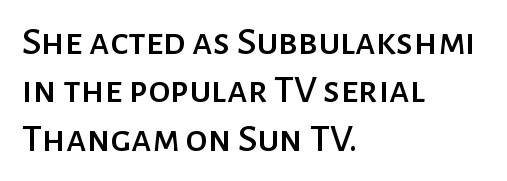
Q: Is the text italic (slanted)? A: No, it is upright.
Q: Is the typeface a serif or a sans-serif typeface? A: Sans-serif.
Q: Is the text underlined? A: No.
Q: How is the paragraph aligned? A: Left-aligned.
Q: Is the spacing between letters normal or unusually wide? A: Normal.
Q: Width (condensed, normal, or wide)? A: Normal.
Q: Stroke contrast? A: Low.
Q: x-height? A: Medium.
Q: Monospaced? A: No.
